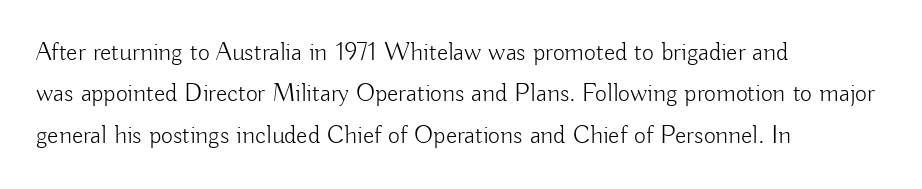
Q: Is the text bold? A: No.
Q: Is the text italic (slanted)? A: No, it is upright.
Q: Is the text underlined? A: No.
Q: How is the paragraph aligned? A: Left-aligned.
Q: Is the spacing between letters normal or unusually wide? A: Normal.
Q: Is the spacing between lines tight, normal or loose? A: Normal.
